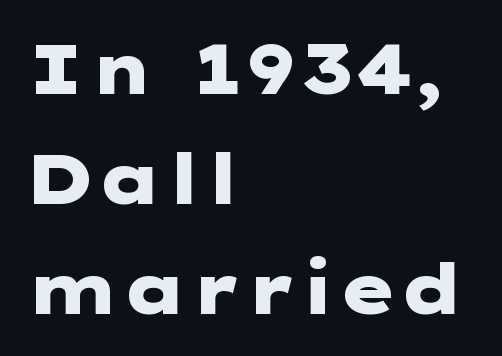
Q: Is the text bold? A: Yes.
Q: Is the text italic (slanted)? A: No, it is upright.
Q: Is the typeface a serif or a sans-serif typeface? A: Sans-serif.
Q: Is the text underlined? A: No.
Q: How is the paragraph aligned? A: Left-aligned.
Q: Is the spacing between letters normal or unusually wide? A: Normal.
Q: Is the spacing between lines tight, normal or loose? A: Normal.
Q: Width (condensed, normal, or wide)? A: Wide.
Q: Stroke contrast? A: Low.
Q: x-height? A: Medium.
